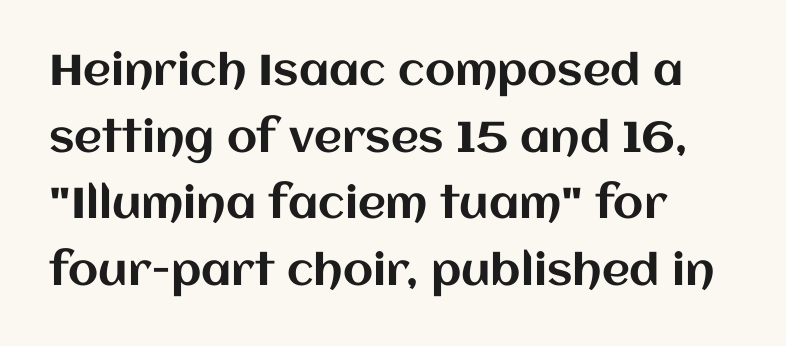
Q: Is the text italic (slanted)? A: No, it is upright.
Q: Is the text underlined? A: No.
Q: How is the paragraph aligned? A: Left-aligned.
Q: Is the spacing between letters normal or unusually wide? A: Normal.
Q: Is the spacing between lines tight, normal or loose? A: Normal.
Q: Width (condensed, normal, or wide)? A: Normal.
Q: Stroke contrast? A: Medium.
Q: x-height? A: Large.
Q: Monospaced? A: No.
